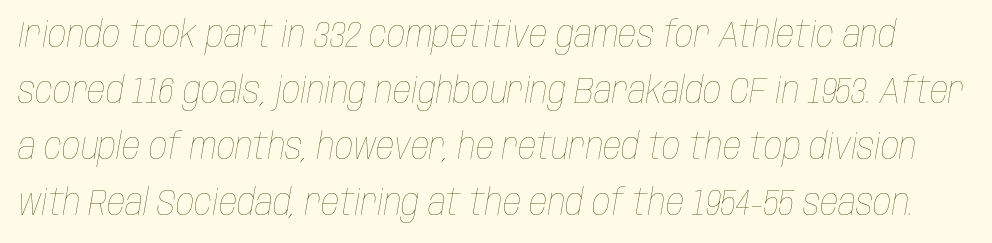
Q: Is the text bold? A: No.
Q: Is the text italic (slanted)? A: Yes, it leans right by about 10 degrees.
Q: Is the text underlined? A: No.
Q: Is the spacing between letters normal or unusually wide? A: Normal.
Q: Is the spacing between lines tight, normal or loose? A: Normal.
Q: Width (condensed, normal, or wide)? A: Condensed.
Q: Stroke contrast? A: Low.
Q: x-height? A: Large.
Q: Monospaced? A: No.
